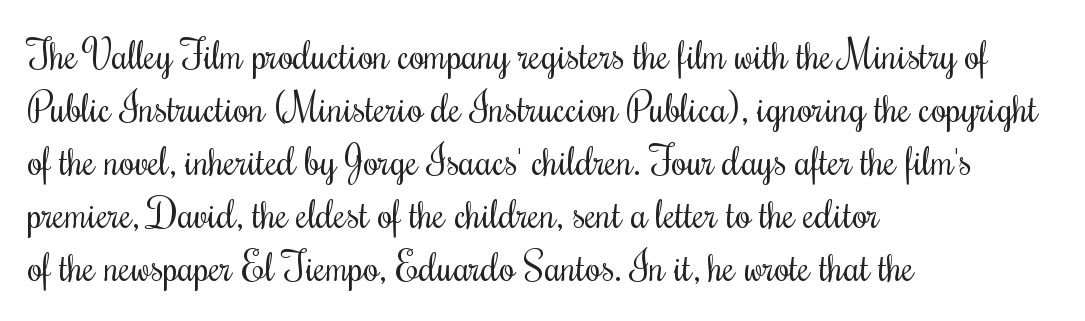
The image shows 39 px regular-weight, condensed serif type; set left-aligned, normal line spacing (1.36x), normal letter spacing, not underlined; medium stroke contrast and a small x-height.
